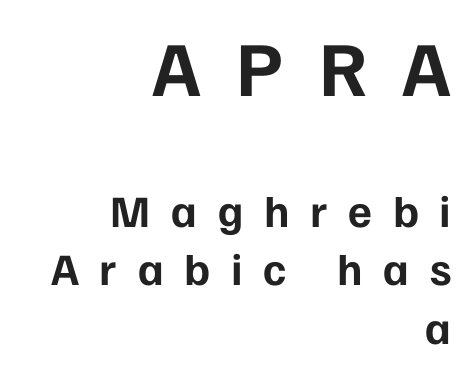
Q: Is the text bold? A: Yes.
Q: Is the text italic (slanted)? A: No, it is upright.
Q: Is the typeface a serif or a sans-serif typeface? A: Sans-serif.
Q: Is the text underlined? A: No.
Q: How is the paragraph aligned? A: Right-aligned.
Q: Is the spacing between letters normal or unusually wide? A: Unusually wide.
Q: Is the spacing between lines tight, normal or loose? A: Normal.
Q: Which block of text is set in a larger size, the first (top) or the second (bottom)? A: The first (top) one.
Q: Width (condensed, normal, or wide)? A: Normal.
Q: Stroke contrast? A: Low.
Q: x-height? A: Medium.
Q: Monospaced? A: No.
